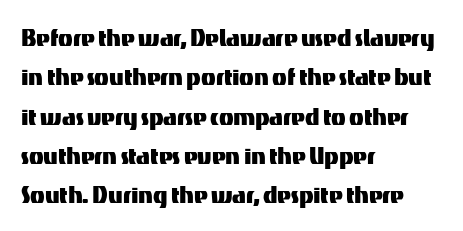
Lines of text with bare space underneath. Character widths vary here, with narrow letters taking less room than wide ones. These lines sit exactly where default settings would place them. Look at the tracking — it's just the regular setting, nothing added.
